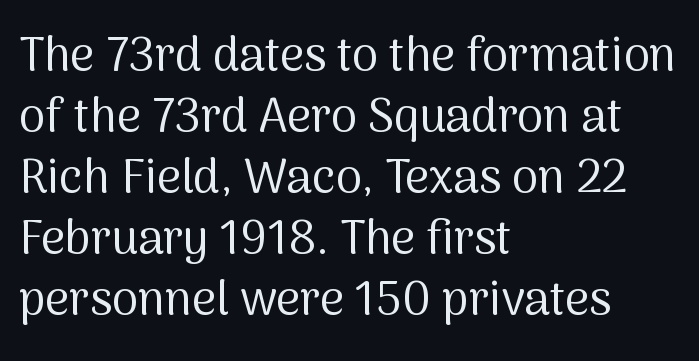
The image shows 47 px regular-weight sans-serif type, upright; set left-aligned, normal line spacing (1.3x), normal letter spacing, not underlined; medium stroke contrast and a medium x-height.
